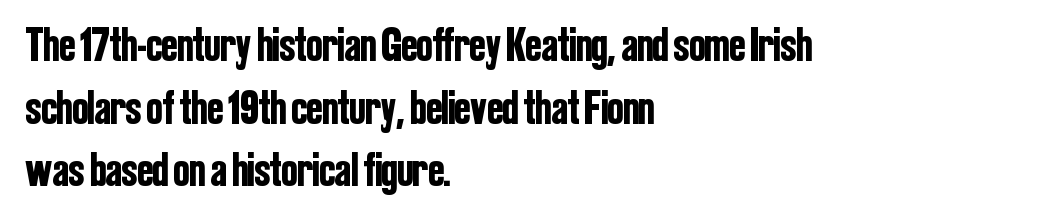
The space between consecutive lines is moderate. Notice how the stems are strictly vertical — no italics here. Serifs: no, the terminals of the letterforms are clean. Spacing verdict: proportional, widths tailored to each character.
